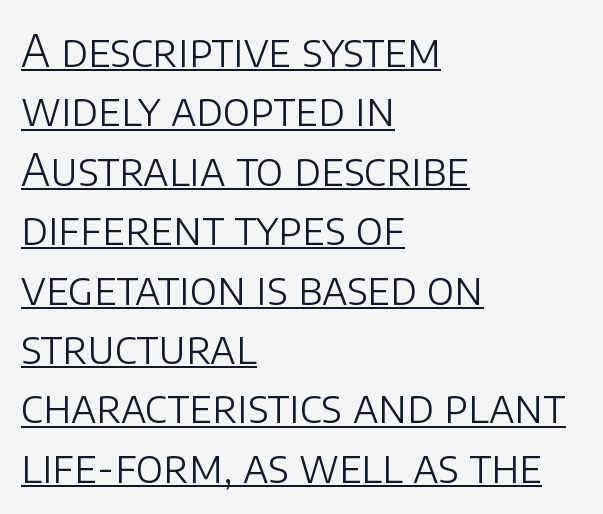
The line texture is even and compact thanks to regular tracking. Each letter keeps its own natural width here, so spacing adapts to shape. This is roman type, the default non-slanted kind. The typesetter has applied underlining to the passage shown. The lines sit at an ordinary, default distance from one another. Every row of glyphs begins at an identical x-position on the left.
